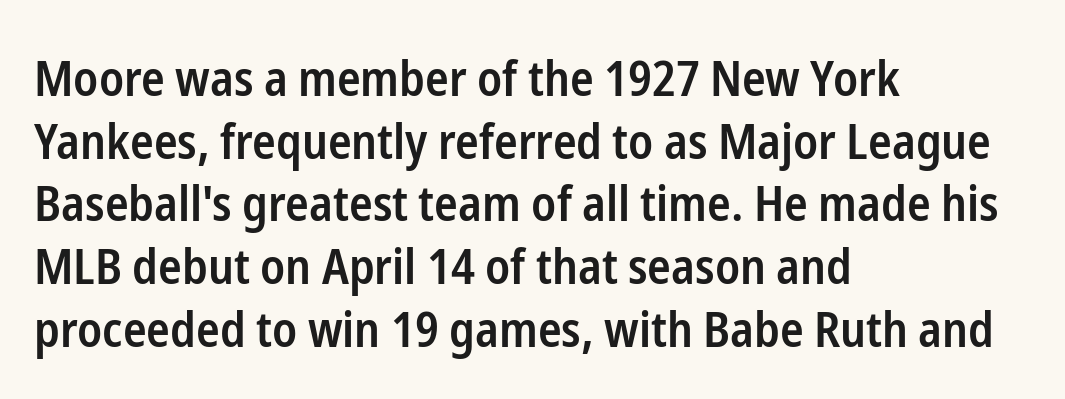
Q: Is the text bold? A: Semi-bold.
Q: Is the text italic (slanted)? A: No, it is upright.
Q: Is the typeface a serif or a sans-serif typeface? A: Sans-serif.
Q: Is the text underlined? A: No.
Q: How is the paragraph aligned? A: Left-aligned.
Q: Is the spacing between letters normal or unusually wide? A: Normal.
Q: Is the spacing between lines tight, normal or loose? A: Normal.
Q: Width (condensed, normal, or wide)? A: Condensed.
Q: Stroke contrast? A: Low.
Q: x-height? A: Medium.
Q: Monospaced? A: No.
